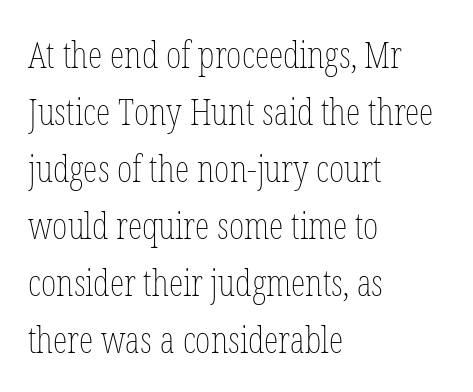
The font sits on the lighter half of the weight spectrum, regular included. Every stem runs plumb, perpendicular to the baseline. Any mark beneath the type? The region is blank. The ragged edge is on the right, which tells us the setting is flush left. Varying glyph widths throughout — classic text-font behaviour.
